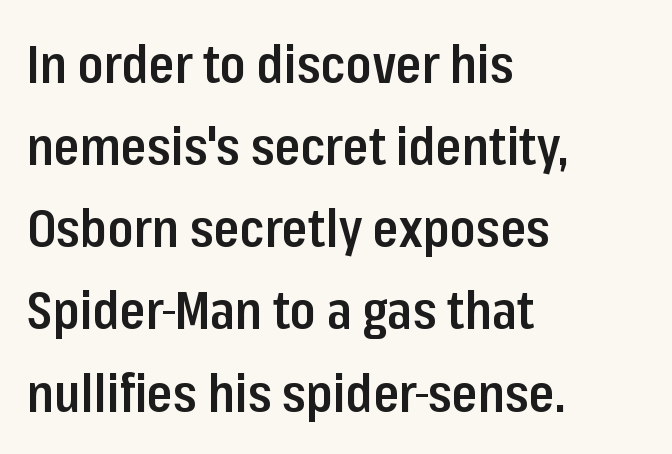
Examine the stroke ends and you'll find no serifs. The lettering holds an erect, upright posture throughout. If you drew a ruler down the left edge, every line would touch it. How would I describe the line gaps? Plain and ordinary.
